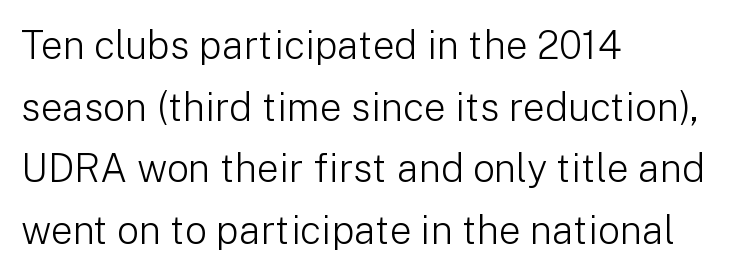
The image shows 39 px light sans-serif type, upright; set left-aligned, normal line spacing (1.58x), normal letter spacing, not underlined; low stroke contrast and a medium x-height.
